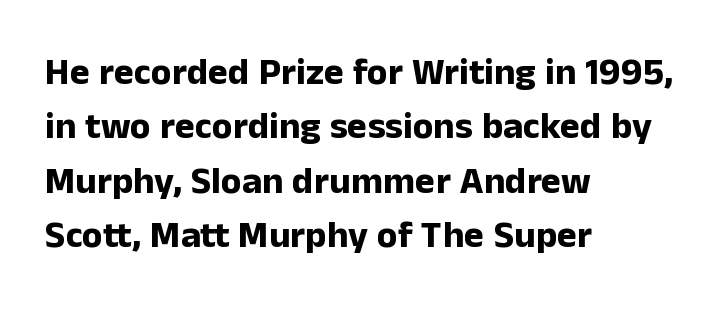
Note the varied advance widths — an 'i' is clearly narrower than an 'm'. The passage is arranged the way most books set body copy — flush left. You can tell from the bare stems that sans-serif type was used. Characters remain perfectly vertical along every line.
